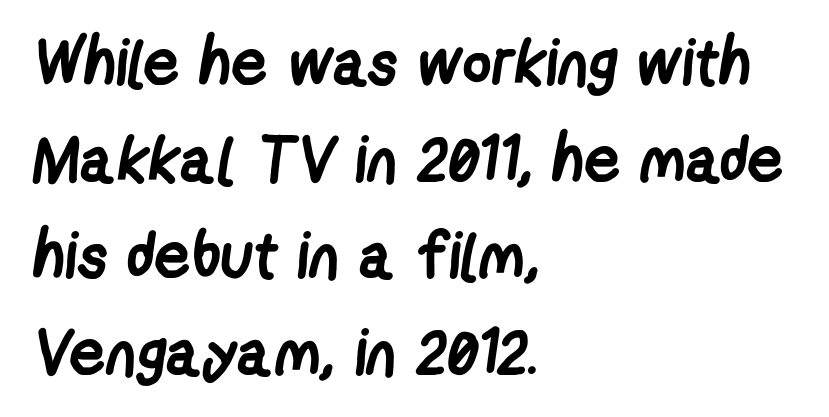
The image shows 64 px semibold, condensed sans-serif type; set left-aligned, normal line spacing (1.51x), normal letter spacing, not underlined; low stroke contrast and a medium x-height.
